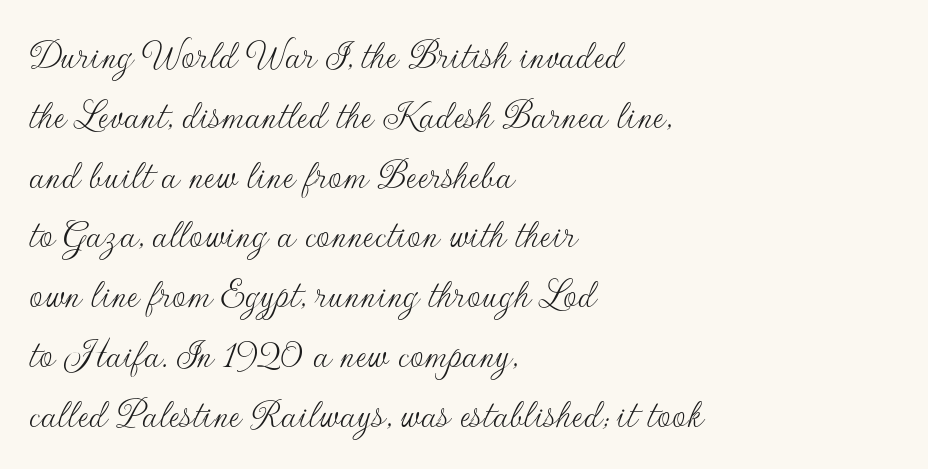
The glyphs in this specimen are sans serif. Glance below the letters and you will spot only blank space. The block of text has a typical density, with ordinary space between rows. Caption: face not bold, strokes unweighted. The paragraph has a hard left edge and a soft right edge.
